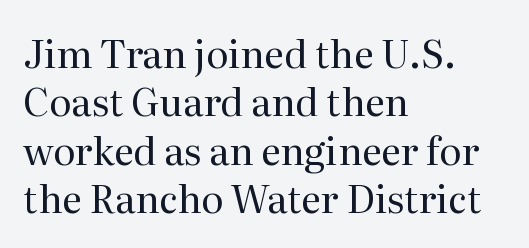
Line beginnings align vertically; line endings do not. Posture: upright roman. Descenders are the only things crossing below the line. The horizontal fit of the characters is conventional and even.
